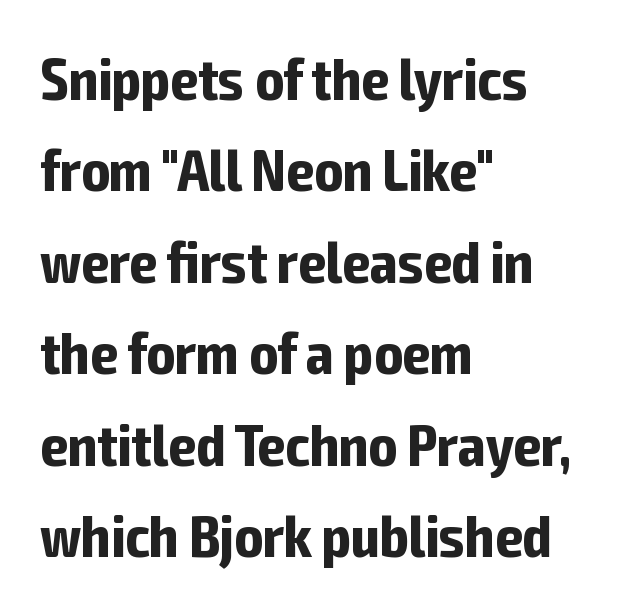
Q: Is the text bold? A: Yes.
Q: Is the text italic (slanted)? A: No, it is upright.
Q: Is the typeface a serif or a sans-serif typeface? A: Sans-serif.
Q: Is the text underlined? A: No.
Q: How is the paragraph aligned? A: Left-aligned.
Q: Is the spacing between letters normal or unusually wide? A: Normal.
Q: Is the spacing between lines tight, normal or loose? A: Normal.
Q: Width (condensed, normal, or wide)? A: Condensed.
Q: Stroke contrast? A: Low.
Q: x-height? A: Medium.
Q: Monospaced? A: No.
